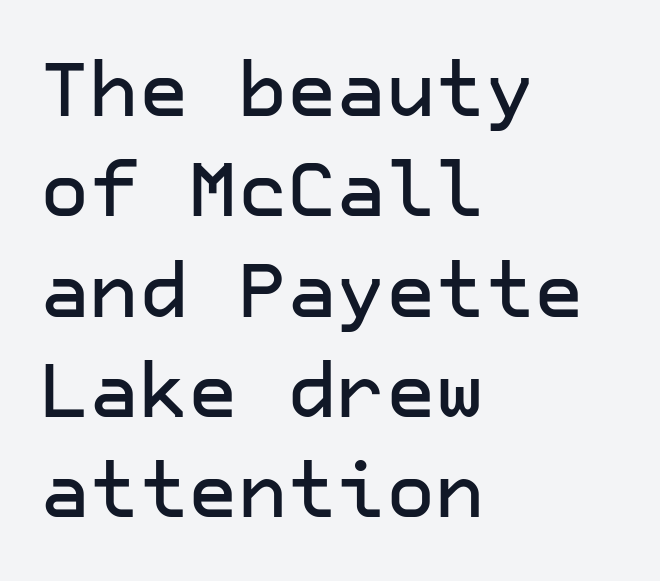
The image shows 76 px sans-serif type, upright; set left-aligned, normal line spacing (1.32x), normal letter spacing, not underlined; low stroke contrast and a medium x-height.
